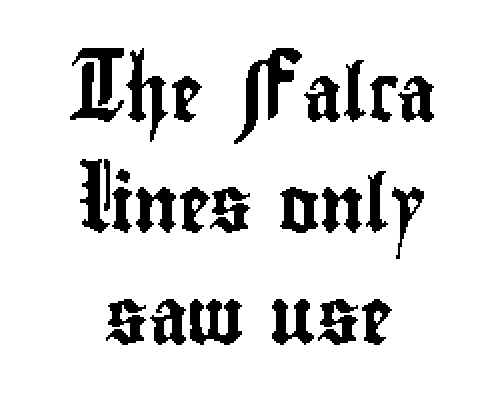
A typesetter would label this face a sans. The space directly below the letters is spotless. The vertical gap from one line to the next is large. The setting favours the middle, as headings and verse often do. This sample has the flowing, uneven cadence of proportional lettering.
